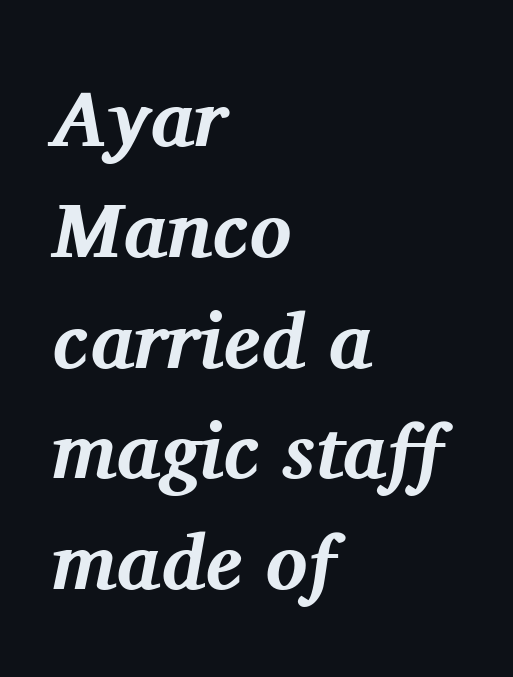
The foot of each line stays bare and open. Quick note: italic. Typeset ragged right — the left edge is the straight one. Regarding leading, the lines here are spaced in the standard way. You could not count columns in this text — the font is proportionally spaced. This sample uses plain, unmodified letter spacing.
